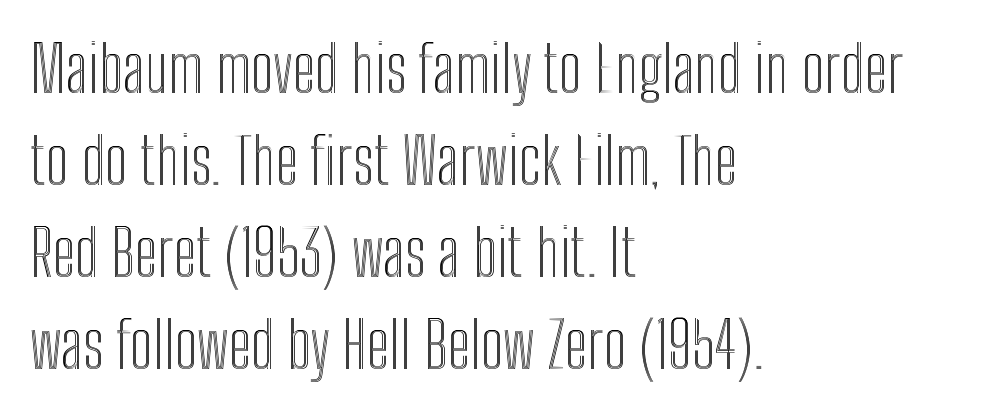
Layout note: lines flush left. The space between consecutive lines is moderate. Tracking here is standard; glyphs follow each other at the usual distance. Words float on clear page, feet unadorned. This sample uses an upright cut, with every glyph sitting square on the baseline. Character widths vary here, with narrow letters taking less room than wide ones.
